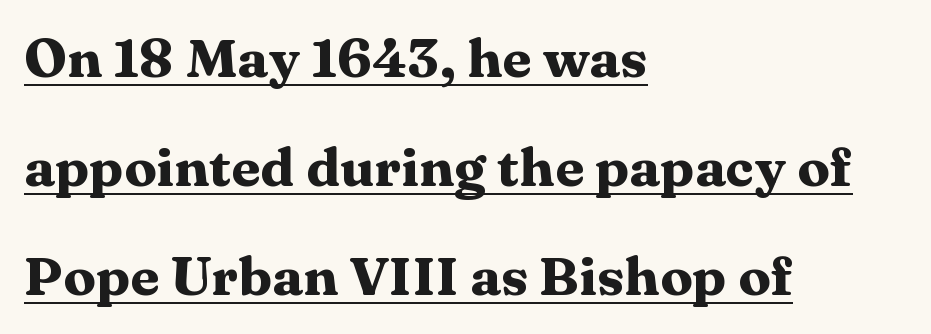
Q: Is the text bold? A: Yes.
Q: Is the text italic (slanted)? A: No, it is upright.
Q: Is the typeface a serif or a sans-serif typeface? A: Serif.
Q: Is the text underlined? A: Yes.
Q: How is the paragraph aligned? A: Left-aligned.
Q: Is the spacing between letters normal or unusually wide? A: Normal.
Q: Is the spacing between lines tight, normal or loose? A: Loose.
Q: Width (condensed, normal, or wide)? A: Wide.
Q: Stroke contrast? A: Medium.
Q: x-height? A: Medium.
Q: Monospaced? A: No.
